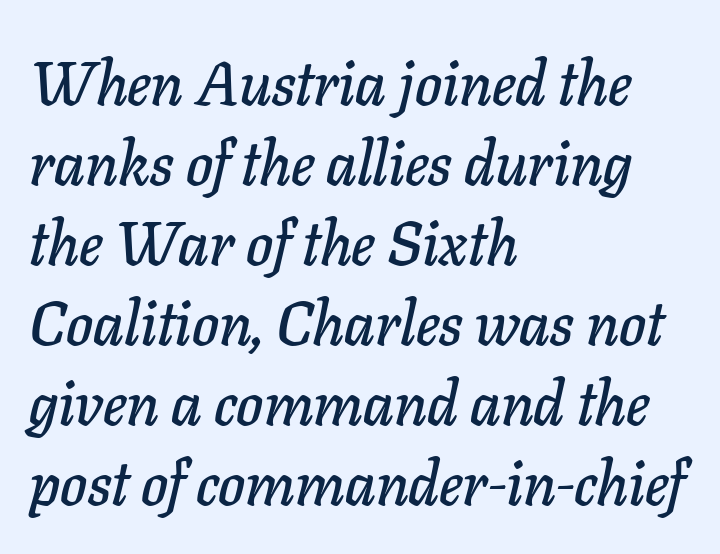
Q: Is the text italic (slanted)? A: Yes, it leans right by about 11 degrees.
Q: Is the text underlined? A: No.
Q: How is the paragraph aligned? A: Left-aligned.
Q: Is the spacing between letters normal or unusually wide? A: Normal.
Q: Is the spacing between lines tight, normal or loose? A: Normal.
Q: Width (condensed, normal, or wide)? A: Normal.
Q: Stroke contrast? A: Low.
Q: x-height? A: Medium.
Q: Monospaced? A: No.
